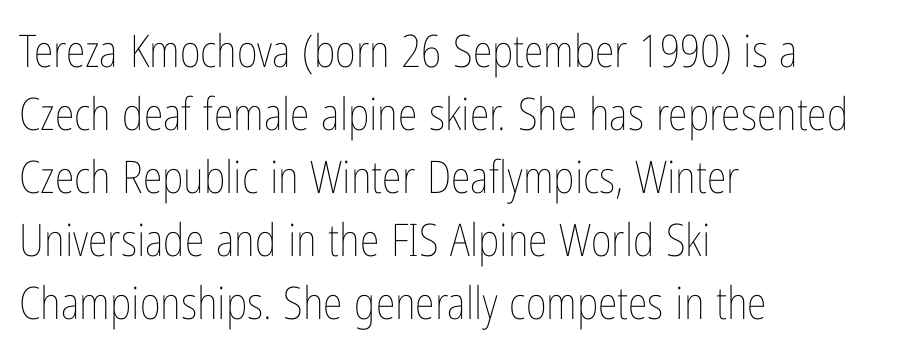
Descenders hang freely into open space. Counters stay open thanks to moderate or lighter strokes. This rendering leaves character spacing at its baseline value. Reading down the block, your eye returns to a fixed left position each line.
